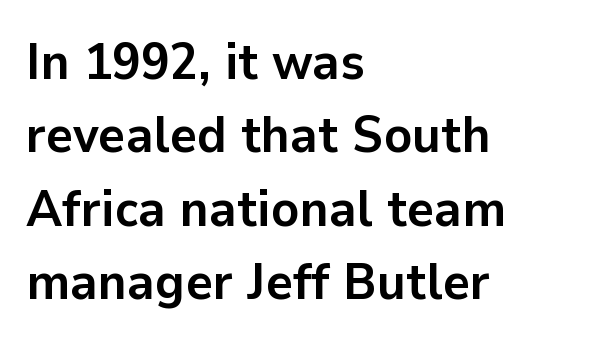
Q: Is the text bold? A: Yes.
Q: Is the text italic (slanted)? A: No, it is upright.
Q: Is the typeface a serif or a sans-serif typeface? A: Sans-serif.
Q: Is the text underlined? A: No.
Q: How is the paragraph aligned? A: Left-aligned.
Q: Is the spacing between letters normal or unusually wide? A: Normal.
Q: Is the spacing between lines tight, normal or loose? A: Normal.
Q: Width (condensed, normal, or wide)? A: Normal.
Q: Stroke contrast? A: Low.
Q: x-height? A: Medium.
Q: Monospaced? A: No.
